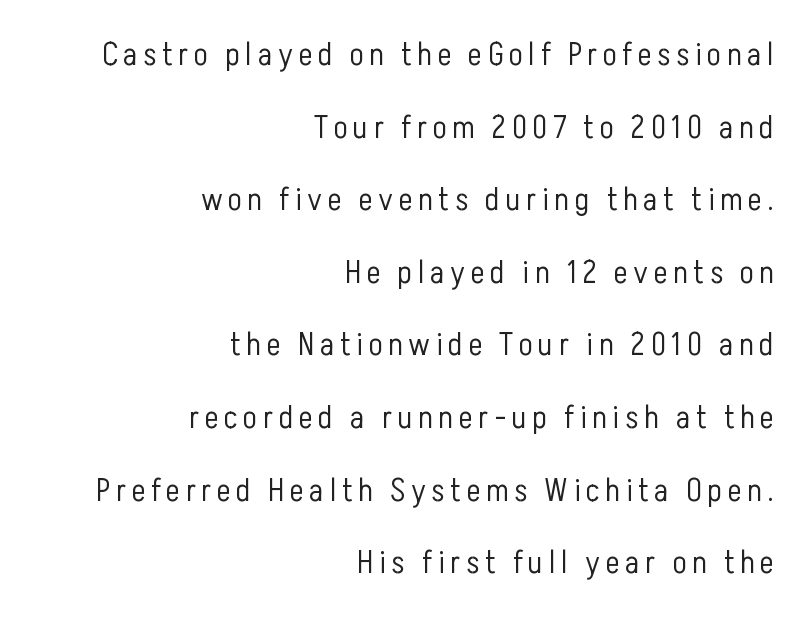
The image shows 33 px light, condensed sans-serif type, upright; set right-aligned, loose line spacing (2.2x), not underlined; low stroke contrast and a medium x-height.
